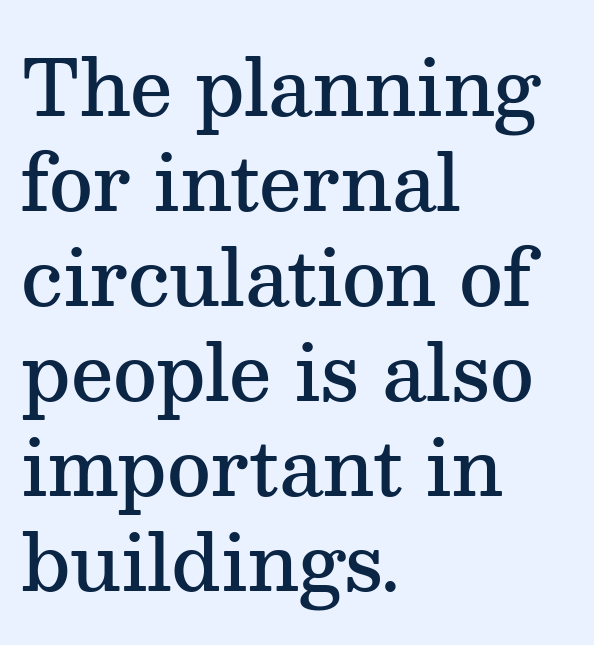
{"serif": "yes", "italic": "no", "bold": "semi", "weight": "semibold", "width": "normal", "stroke_contrast": "medium", "x_height": "medium", "monospaced": "no", "underline": "no", "align": "left", "line_spacing": "normal", "line_spacing_ratio": 1.25, "letter_spacing": "normal", "letter_spacing_em": 0.0, "glyph_px": 76}
